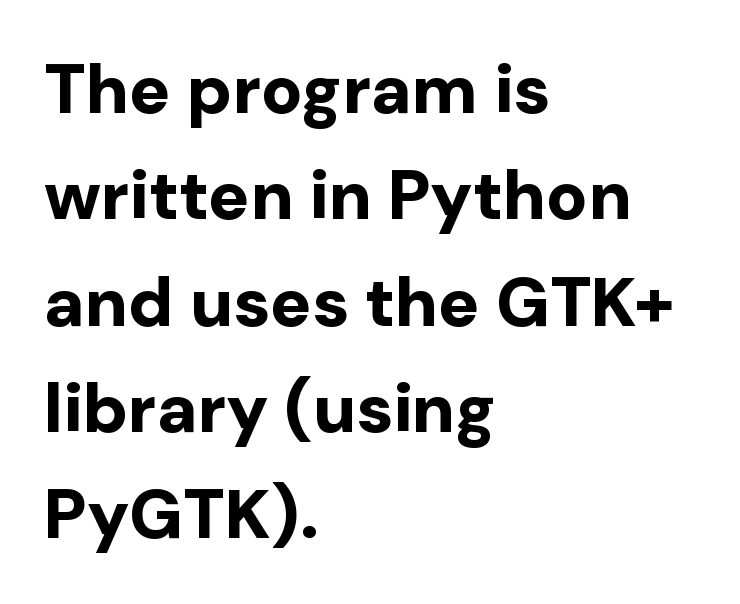
Is there much room between lines? A standard amount, neither cramped nor airy. This rendering leaves character spacing at its baseline value. Students, this is bold: see how much ink each stroke carries. Horizontal alignment here is leftward, the default for most running prose. A clean baseline with only descenders dipping below it.
